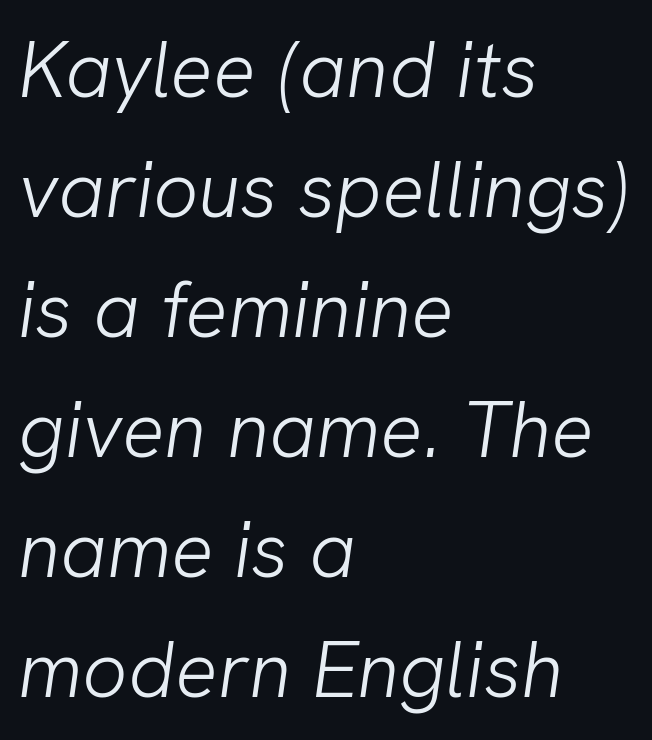
Q: Is the text bold? A: No.
Q: Is the typeface a serif or a sans-serif typeface? A: Sans-serif.
Q: Is the text underlined? A: No.
Q: How is the paragraph aligned? A: Left-aligned.
Q: Is the spacing between letters normal or unusually wide? A: Normal.
Q: Is the spacing between lines tight, normal or loose? A: Normal.
Q: Width (condensed, normal, or wide)? A: Normal.
Q: Stroke contrast? A: Low.
Q: x-height? A: Medium.
Q: Monospaced? A: No.
